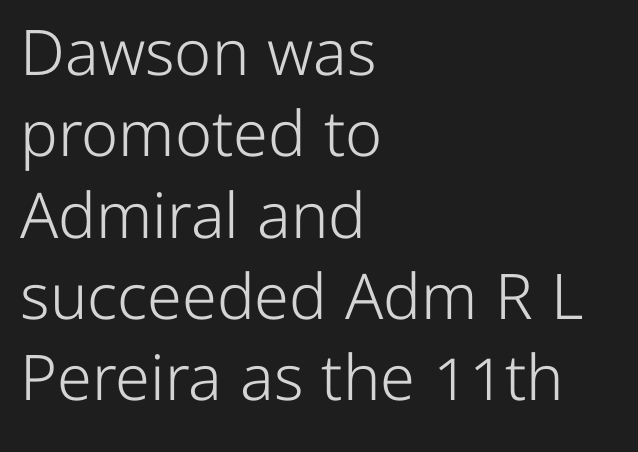
Q: Is the text bold? A: No.
Q: Is the text italic (slanted)? A: No, it is upright.
Q: Is the typeface a serif or a sans-serif typeface? A: Sans-serif.
Q: Is the text underlined? A: No.
Q: How is the paragraph aligned? A: Left-aligned.
Q: Is the spacing between letters normal or unusually wide? A: Normal.
Q: Is the spacing between lines tight, normal or loose? A: Normal.
Q: Width (condensed, normal, or wide)? A: Normal.
Q: Stroke contrast? A: Low.
Q: x-height? A: Medium.
Q: Monospaced? A: No.
